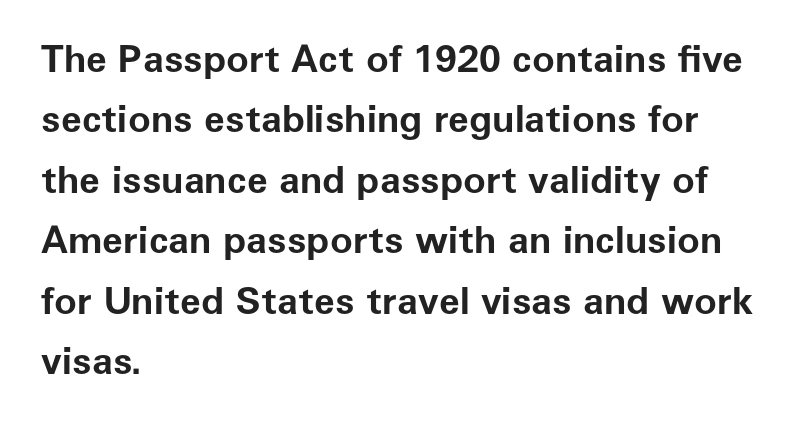
{"serif": "no", "italic": "no", "bold": "yes", "weight": "bold", "width": "normal", "stroke_contrast": "low", "x_height": "medium", "monospaced": "no", "underline": "no", "align": "left", "line_spacing": "normal", "line_spacing_ratio": 1.59, "letter_spacing": "normal", "letter_spacing_em": 0.0, "glyph_px": 38}
